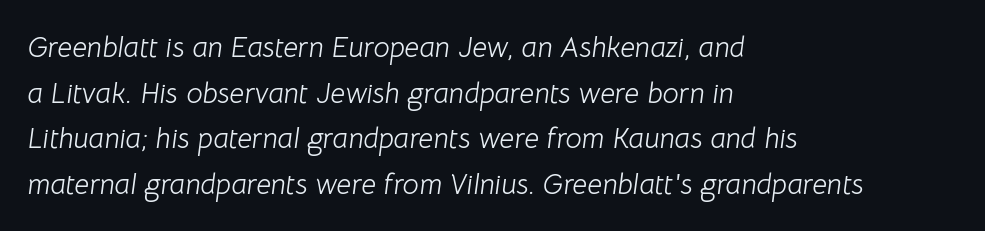
The image shows 29 px light type, italic (leaning right); set left-aligned, normal line spacing (1.57x), normal letter spacing, not underlined; low stroke contrast and a medium x-height.
